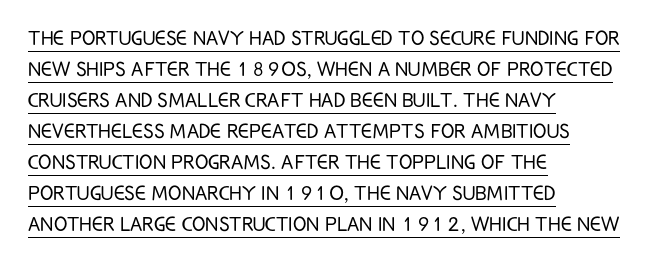
{"italic": "no", "bold": "no", "underline": "yes", "align": "left", "line_spacing_ratio": 1.24, "letter_spacing": "normal", "letter_spacing_em": 0.0, "glyph_px": 25}
